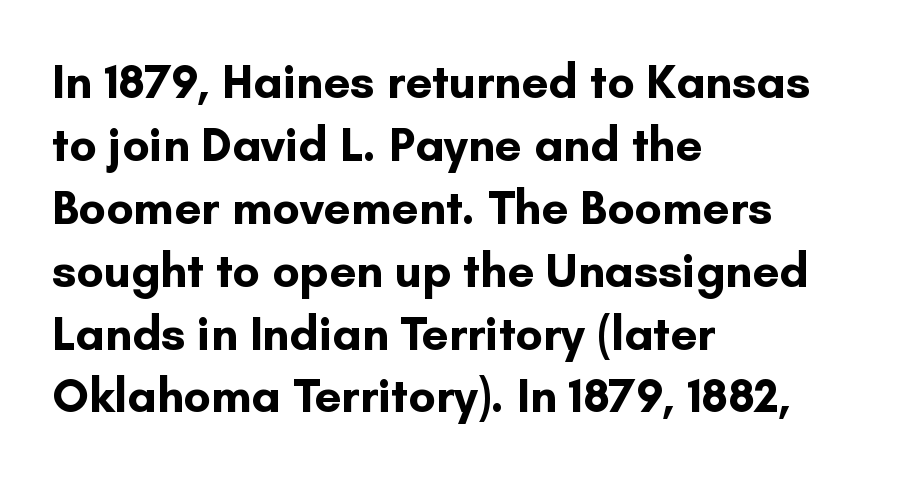
The image shows 48 px bold sans-serif type, upright; set left-aligned, normal line spacing (1.31x), normal letter spacing, not underlined; low stroke contrast and a small x-height.
